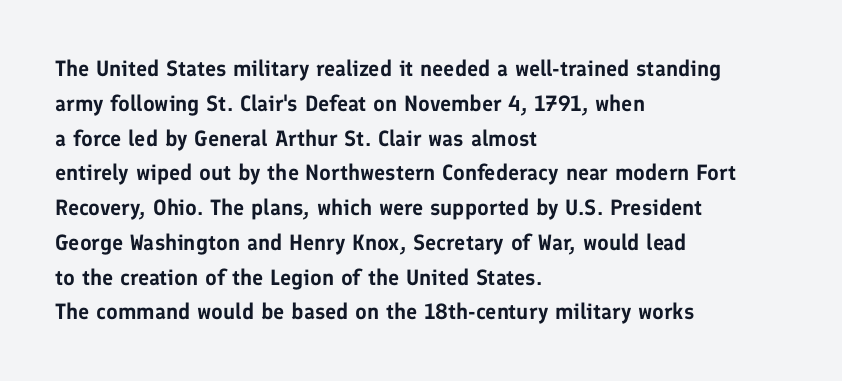
The letters stand straight up with perfectly vertical stems. The strip under each line holds only bare page. Each new line begins a customary step beneath the previous one. Inter-character spacing is left at the font's built-in metrics. The paragraph shown leans on its left margin.
